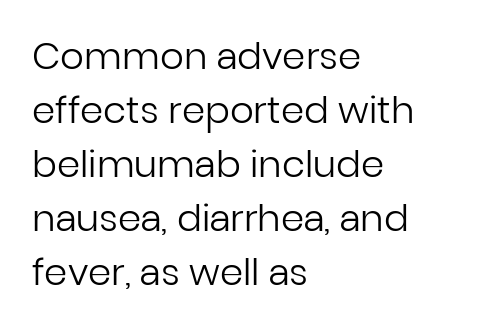
Letterform terminals end flat and unadorned throughout the passage. Caption: face not bold, strokes unweighted. Evenly set lines give the paragraph a standard silhouette. The words here are not underlined. The face used here is proportionally spaced, like ordinary book or web type.
